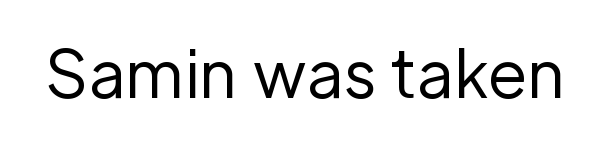
The image shows 65 px regular-weight sans-serif type, upright; set normal letter spacing, not underlined; low stroke contrast and a medium x-height.
